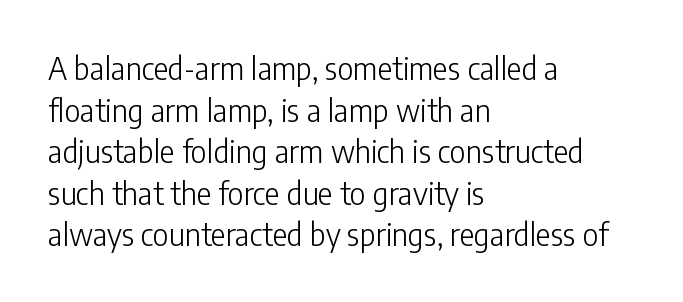
The image shows 31 px light, condensed sans-serif type, upright; set left-aligned, normal line spacing (1.34x), normal letter spacing, not underlined; low stroke contrast and a medium x-height.
